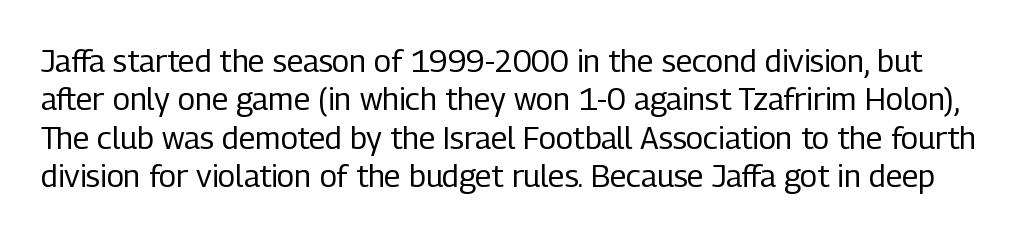
Q: Is the text bold? A: No.
Q: Is the text italic (slanted)? A: No, it is upright.
Q: Is the typeface a serif or a sans-serif typeface? A: Sans-serif.
Q: Is the text underlined? A: No.
Q: Is the spacing between letters normal or unusually wide? A: Normal.
Q: Width (condensed, normal, or wide)? A: Condensed.
Q: Stroke contrast? A: Low.
Q: x-height? A: Medium.
Q: Monospaced? A: No.
